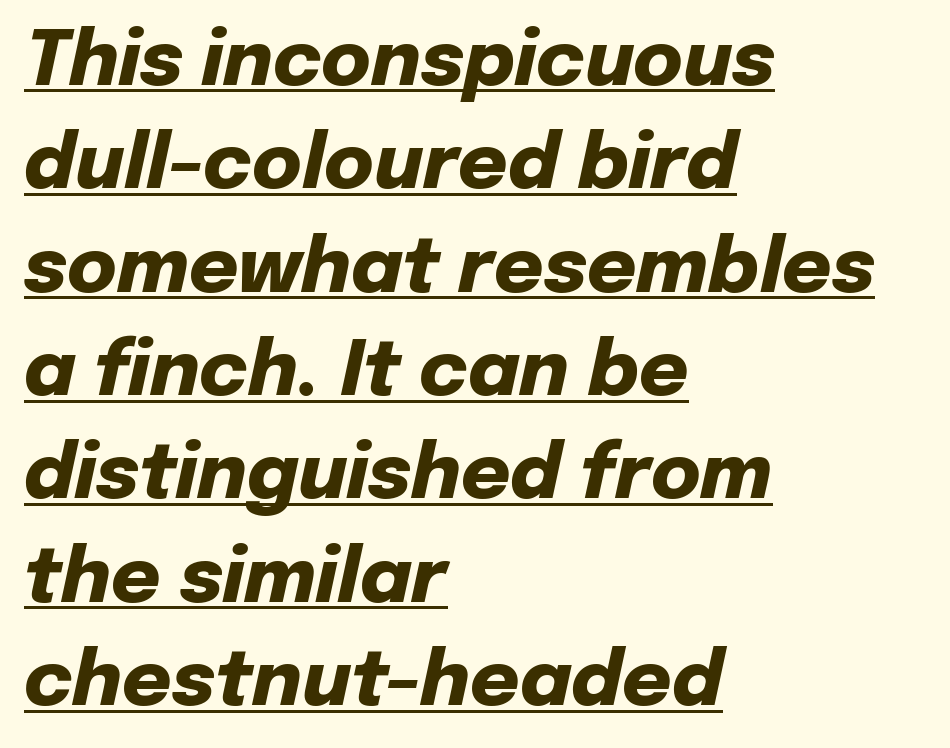
The image shows 76 px heavy type, italic (leaning right); set left-aligned, normal line spacing (1.36x), normal letter spacing, underlined; low stroke contrast and a medium x-height.
